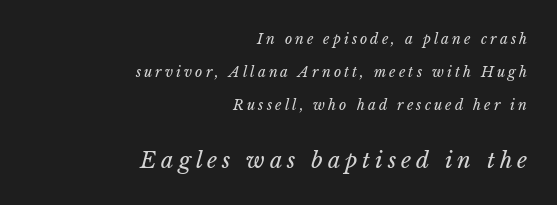
The image shows 22 px text type, italic (leaning right); set right-aligned, loose line spacing (2.35x), unusually wide letter spacing (+0.22 em), not underlined; the second (bottom) block is 1.57x larger.
